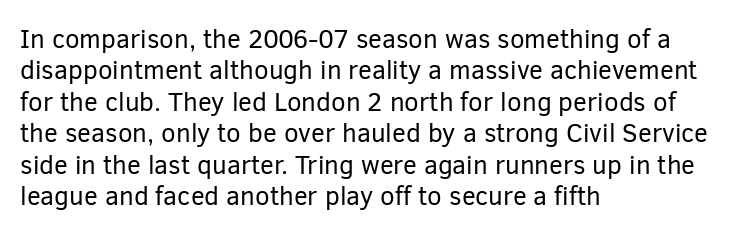
Q: Is the text bold? A: No.
Q: Is the text italic (slanted)? A: No, it is upright.
Q: Is the text underlined? A: No.
Q: How is the paragraph aligned? A: Left-aligned.
Q: Is the spacing between letters normal or unusually wide? A: Normal.
